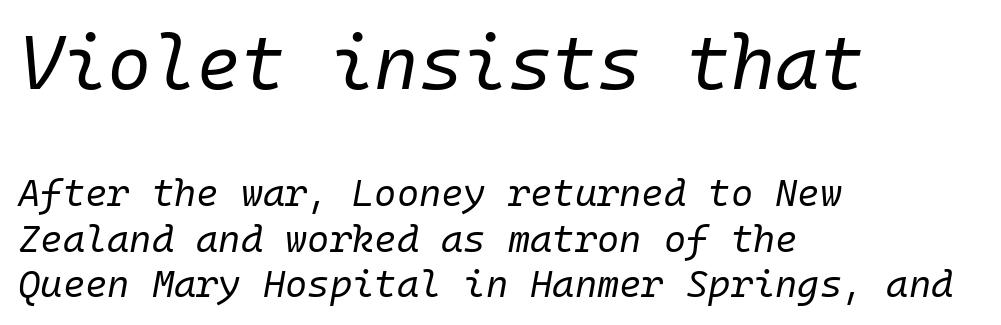
The image shows 76 px regular-weight type, italic (leaning right), monospaced; set left-aligned, line spacing 1.2x, normal letter spacing, not underlined; the first (top) block is 2.0x larger; low stroke contrast and a medium x-height.
